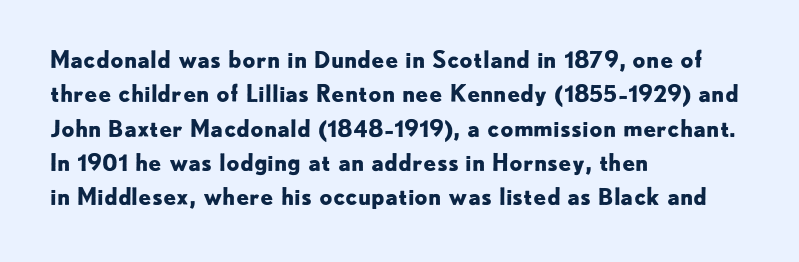
Q: Is the text bold? A: Yes.
Q: Is the text italic (slanted)? A: No, it is upright.
Q: Is the text underlined? A: No.
Q: How is the paragraph aligned? A: Left-aligned.
Q: Is the spacing between letters normal or unusually wide? A: Normal.
Q: Is the spacing between lines tight, normal or loose? A: Normal.
